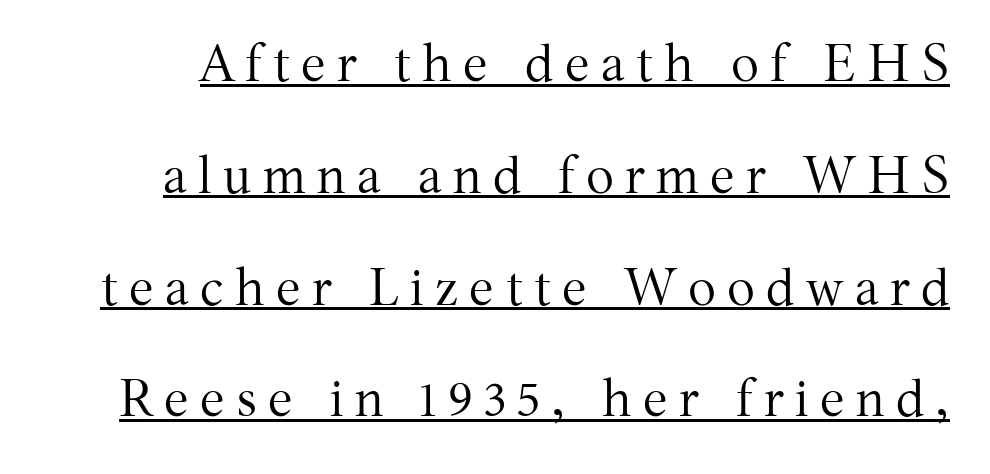
The image shows 52 px regular-weight serif type, upright; set loose line spacing (2.15x), unusually wide letter spacing (+0.22 em), underlined; medium stroke contrast and a medium x-height.
